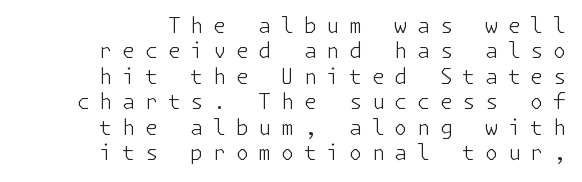
Q: Is the text bold? A: No.
Q: Is the text italic (slanted)? A: No, it is upright.
Q: Is the text underlined? A: No.
Q: How is the paragraph aligned? A: Right-aligned.
Q: Is the spacing between letters normal or unusually wide? A: Unusually wide.
